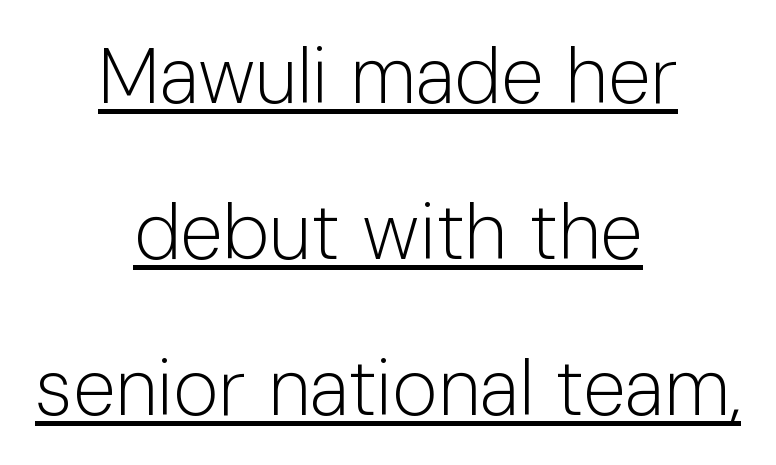
These glyphs show unthickened strokes, regular width or finer. If you drew a line through each stem, it would be perfectly vertical. Unlike a traditional serif, this face leaves its strokes unadorned. Line spacing here is loose. Glyph-to-glyph distance matches everyday printed text. The passage shown is typed in a proportional face where columns would drift.
